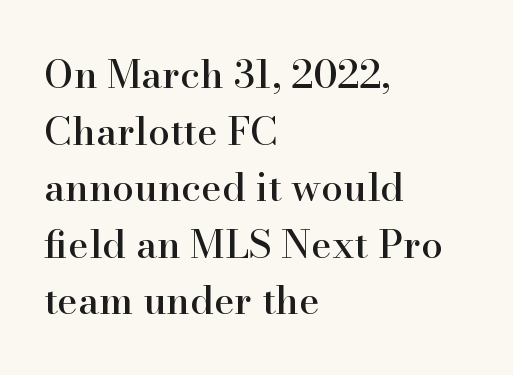
The image shows 39 px serif type, upright; set left-aligned, normal line spacing (1.45x), normal letter spacing, not underlined; high stroke contrast and a small x-height.
